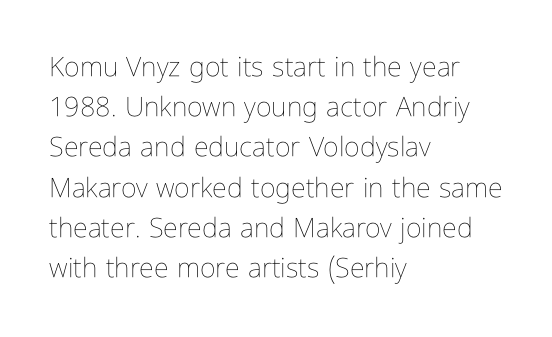
The image shows 27 px text type, upright; set left-aligned, normal line spacing (1.49x), normal letter spacing, not underlined.
